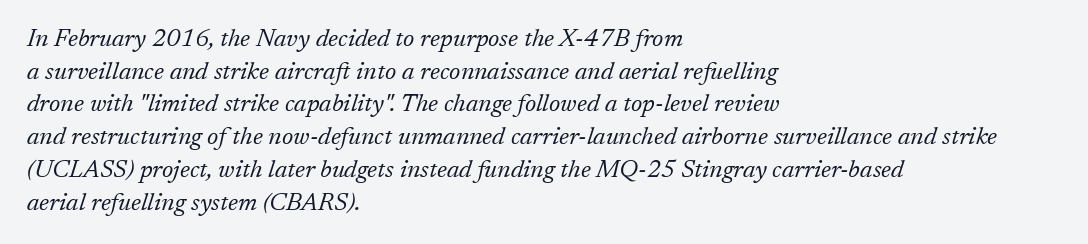
Leading: standard. The gap between lines stays unmarked. You could call the tracking neutral — neither tight nor loose. This is oblique type, the kind used for emphasis or titles. Bold? No — there's no thickening of the strokes. The typesetter chose a ragged-right arrangement here.
